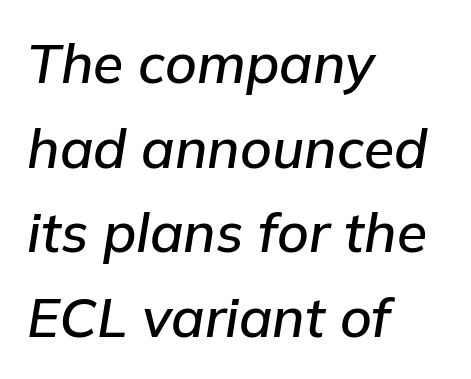
The image shows 55 px text type, italic (leaning right); set left-aligned, normal line spacing (1.54x), normal letter spacing, not underlined; low stroke contrast and a medium x-height.
